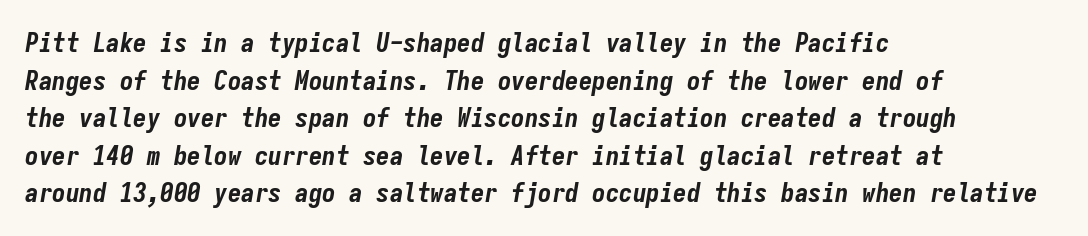
Line beginnings align vertically; line endings do not. Is the letter spacing exaggerated? No — it looks like the ordinary default. In terms of weight, the rendering is a true, heavy bold. Descenders are the only things crossing below the line. Regarding leading, the lines here are spaced in the standard way. There's an unmistakable incline to the writing here.
